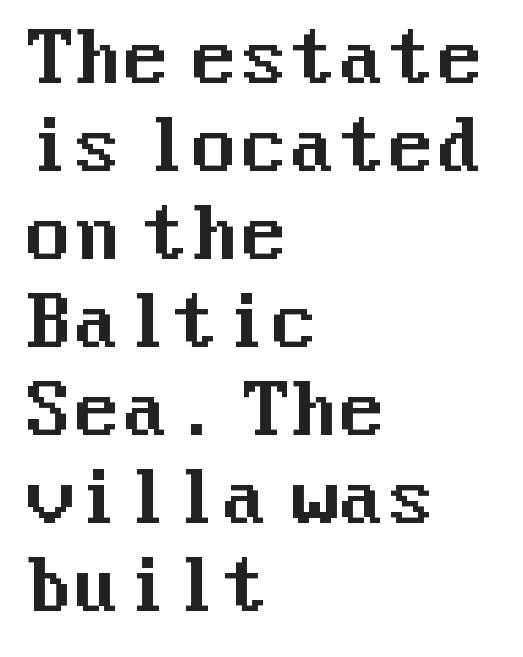
{"serif": "no", "italic": "no", "width": "normal", "stroke_contrast": "medium", "x_height": "medium", "underline": "no", "align": "left", "line_spacing_ratio": 1.24, "letter_spacing": "normal", "letter_spacing_em": 0.0, "glyph_px": 71}
